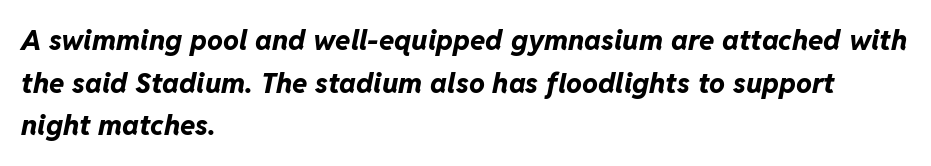
As a designer I'd log this as weight 700, bold. Summary of vertical rhythm: regular, with standard interline spacing. Words float on clear page, feet unadorned. This rendering uses left alignment, leaving the right contour irregular.
